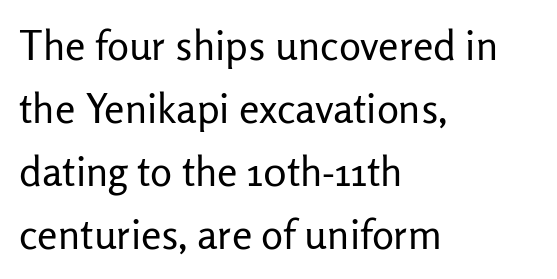
Q: Is the text bold? A: No.
Q: Is the text italic (slanted)? A: No, it is upright.
Q: Is the typeface a serif or a sans-serif typeface? A: Sans-serif.
Q: Is the text underlined? A: No.
Q: How is the paragraph aligned? A: Left-aligned.
Q: Is the spacing between letters normal or unusually wide? A: Normal.
Q: Is the spacing between lines tight, normal or loose? A: Normal.
Q: Width (condensed, normal, or wide)? A: Normal.
Q: Stroke contrast? A: Low.
Q: x-height? A: Medium.
Q: Monospaced? A: No.
